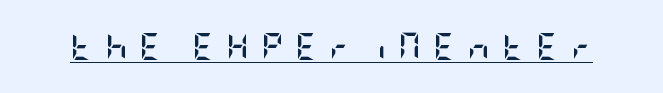
A typesetter would call this heavily tracked-out type. What weight is shown? A full bold with thick strokes. Do the letters lean? They stand straight. The passage shown is underscored from start to finish.
